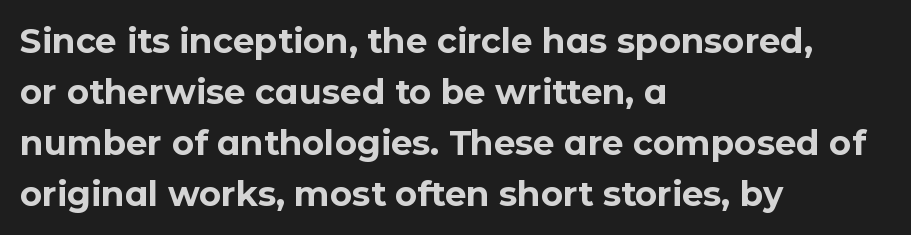
The image shows 34 px bold sans-serif type, upright; set left-aligned, normal line spacing (1.5x), normal letter spacing, not underlined; low stroke contrast and a medium x-height.
